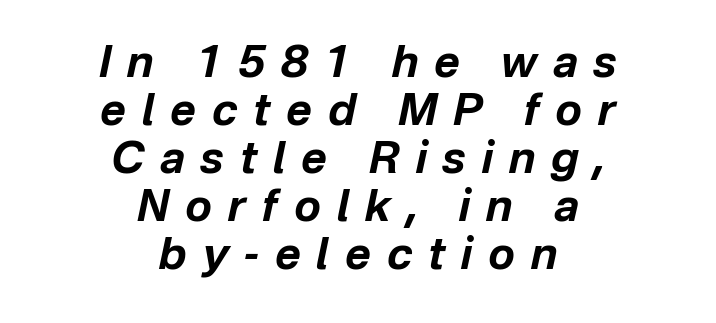
Q: Is the text bold? A: Yes.
Q: Is the text italic (slanted)? A: Yes, it leans right by about 12 degrees.
Q: Is the text underlined? A: No.
Q: How is the paragraph aligned? A: Centered.
Q: Is the spacing between letters normal or unusually wide? A: Unusually wide.
Q: Is the spacing between lines tight, normal or loose? A: Tight.
Q: Width (condensed, normal, or wide)? A: Normal.
Q: Stroke contrast? A: Low.
Q: x-height? A: Medium.
Q: Monospaced? A: No.
